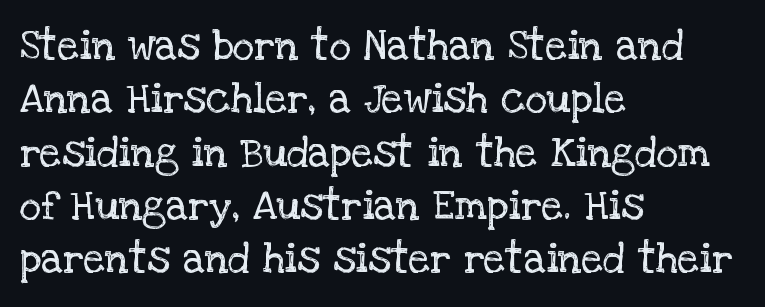
The image shows 42 px regular-weight serif type, upright; set left-aligned, normal line spacing (1.27x), normal letter spacing, not underlined; low stroke contrast and a large x-height.
